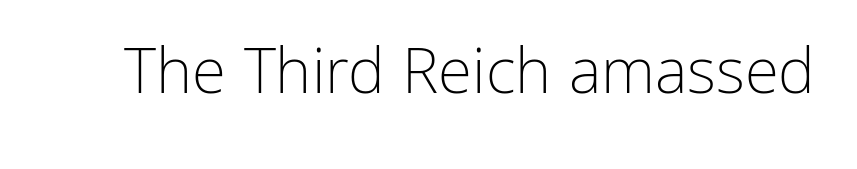
Look at the tracking — it's just the regular setting, nothing added. Proportional: the letters do not fall into vertical columns. Nothing heavy about these letters — not bold at all. The axis of the letterforms is exactly vertical.
